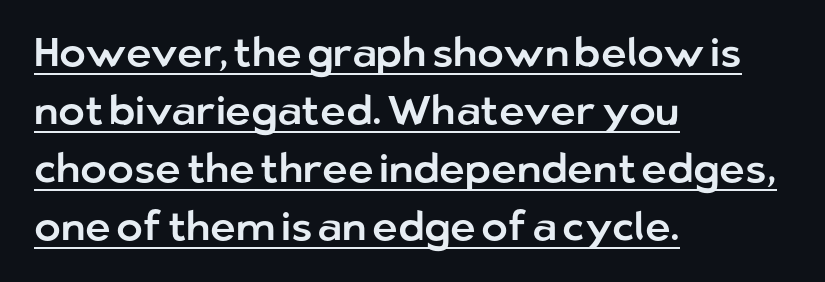
Q: Is the text italic (slanted)? A: No, it is upright.
Q: Is the typeface a serif or a sans-serif typeface? A: Sans-serif.
Q: Is the text underlined? A: Yes.
Q: How is the paragraph aligned? A: Left-aligned.
Q: Is the spacing between letters normal or unusually wide? A: Normal.
Q: Is the spacing between lines tight, normal or loose? A: Normal.
Q: Width (condensed, normal, or wide)? A: Normal.
Q: Stroke contrast? A: Low.
Q: x-height? A: Medium.
Q: Monospaced? A: No.
